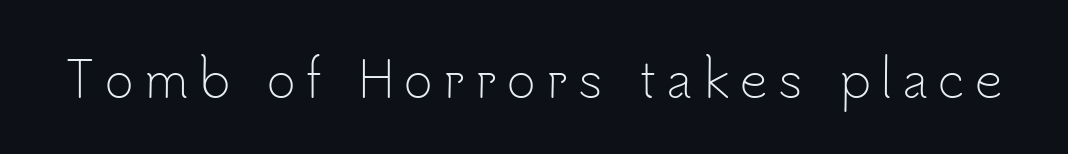
The image shows 49 px light sans-serif type, upright; set unusually wide letter spacing (+0.21 em), not underlined; low stroke contrast and a small x-height.
